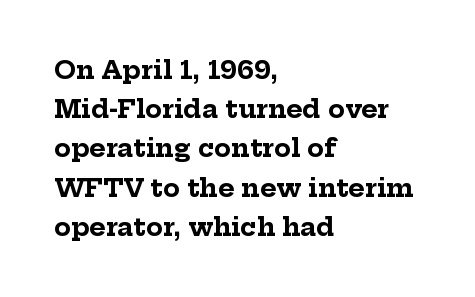
Q: Is the text bold? A: Yes.
Q: Is the text italic (slanted)? A: No, it is upright.
Q: Is the text underlined? A: No.
Q: How is the paragraph aligned? A: Left-aligned.
Q: Is the spacing between letters normal or unusually wide? A: Normal.
Q: Is the spacing between lines tight, normal or loose? A: Normal.
